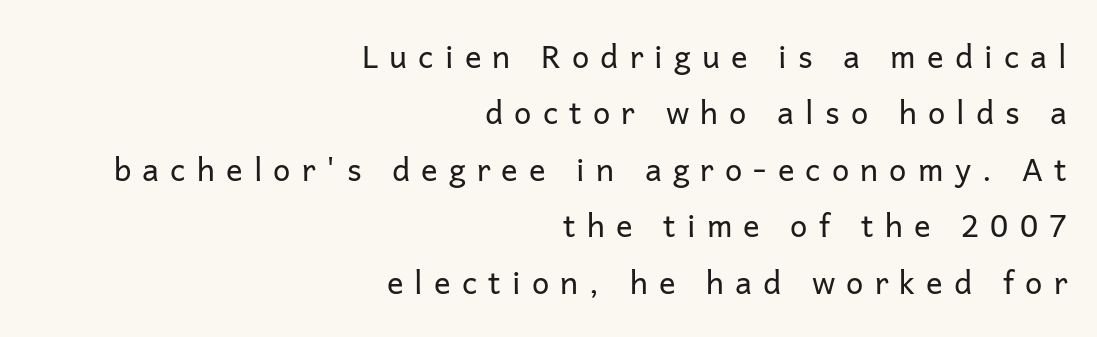
{"serif": "no", "italic": "no", "bold": "no", "weight": "regular", "width": "normal", "stroke_contrast": "low", "x_height": "medium", "monospaced": "no", "underline": "no", "align": "right", "line_spacing_ratio": 1.82, "letter_spacing": "wide", "letter_spacing_em": 0.36, "glyph_px": 31}
